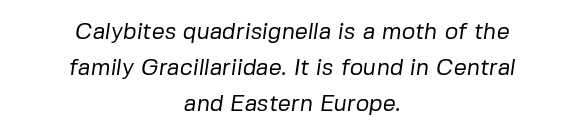
Letters have the restrained weight of plain body copy at most. Summary of vertical rhythm: regular, with standard interline spacing. Line starts and ends both wander, symmetrically. There is no visible air inserted between adjacent glyphs. The words here are not underlined.
